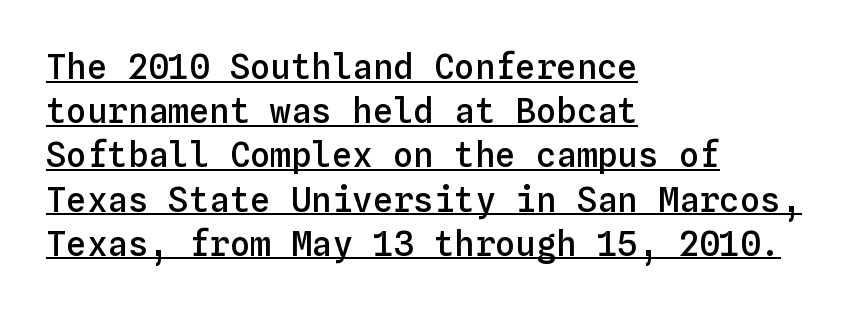
{"italic": "no", "bold": "semi", "weight": "semibold", "width": "normal", "stroke_contrast": "low", "x_height": "medium", "monospaced": "yes", "underline": "yes", "align": "left", "line_spacing": "normal", "line_spacing_ratio": 1.3, "letter_spacing": "normal", "letter_spacing_em": 0.0, "glyph_px": 34}
